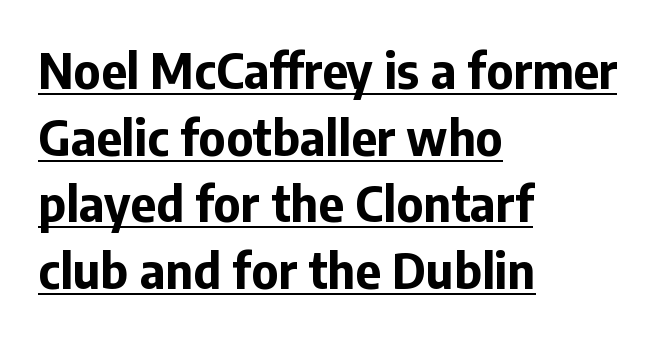
{"serif": "no", "italic": "no", "bold": "yes", "weight": "bold", "width": "normal", "stroke_contrast": "low", "x_height": "medium", "monospaced": "no", "underline": "yes", "align": "left", "line_spacing": "normal", "line_spacing_ratio": 1.36, "letter_spacing": "normal", "letter_spacing_em": 0.0, "glyph_px": 49}
